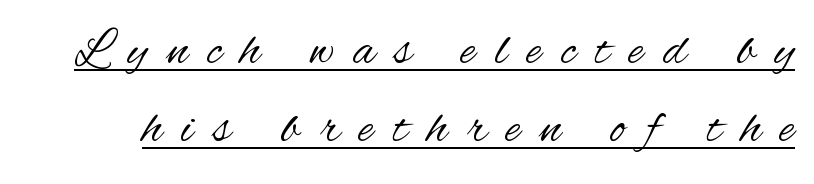
Weight class: somewhere from thin through regular. These lines are rendered in a variable-pitch font. In designer terms, the underline attribute is active on this setting.
